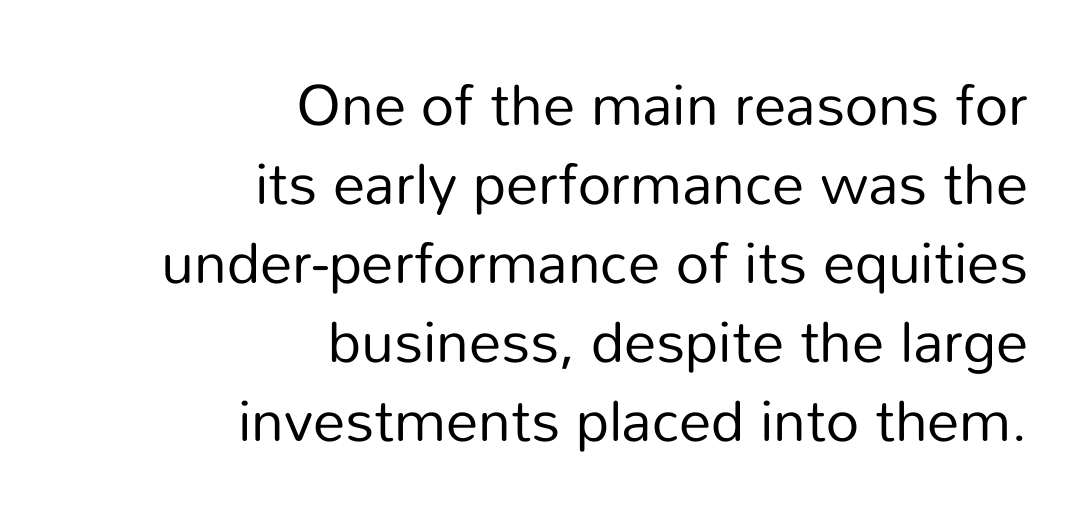
{"serif": "no", "italic": "no", "bold": "no", "weight": "regular", "width": "normal", "stroke_contrast": "low", "x_height": "medium", "monospaced": "no", "underline": "no", "align": "right", "line_spacing": "normal", "line_spacing_ratio": 1.36, "letter_spacing": "normal", "letter_spacing_em": 0.0, "glyph_px": 58}
